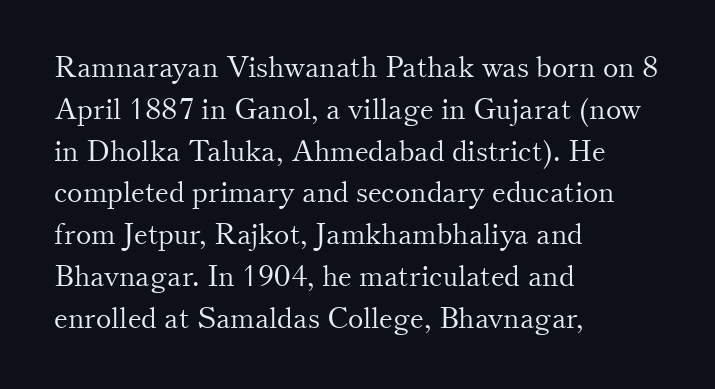
The image shows 29 px light serif type, upright; set left-aligned, normal line spacing (1.44x), normal letter spacing, not underlined; medium stroke contrast and a small x-height.
